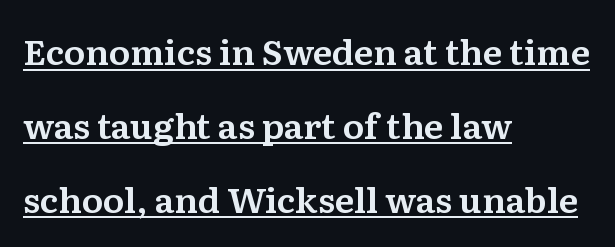
Q: Is the text italic (slanted)? A: No, it is upright.
Q: Is the typeface a serif or a sans-serif typeface? A: Serif.
Q: Is the text underlined? A: Yes.
Q: How is the paragraph aligned? A: Left-aligned.
Q: Is the spacing between letters normal or unusually wide? A: Normal.
Q: Is the spacing between lines tight, normal or loose? A: Loose.
Q: Width (condensed, normal, or wide)? A: Normal.
Q: Stroke contrast? A: Medium.
Q: x-height? A: Medium.
Q: Monospaced? A: No.
